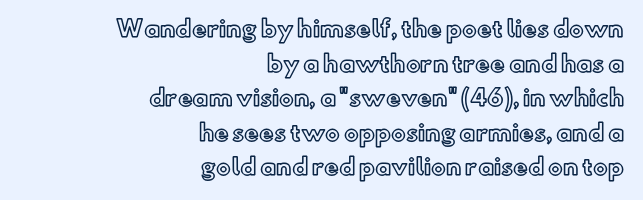
{"italic": "no", "underline": "no", "align": "right", "line_spacing": "normal", "line_spacing_ratio": 1.57, "letter_spacing": "normal", "letter_spacing_em": 0.0, "glyph_px": 22}
